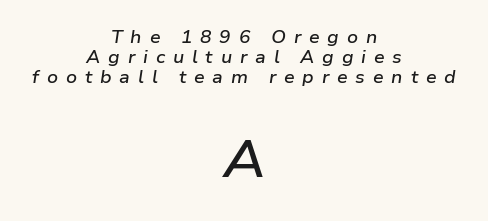
Q: Is the text bold? A: Semi-bold.
Q: Is the text italic (slanted)? A: Yes, it leans right by about 9 degrees.
Q: Is the text underlined? A: No.
Q: How is the paragraph aligned? A: Centered.
Q: Is the spacing between letters normal or unusually wide? A: Unusually wide.
Q: Which block of text is set in a larger size, the first (top) or the second (bottom)? A: The second (bottom) one.
Q: Width (condensed, normal, or wide)? A: Wide.
Q: Stroke contrast? A: Low.
Q: x-height? A: Medium.
Q: Monospaced? A: No.
